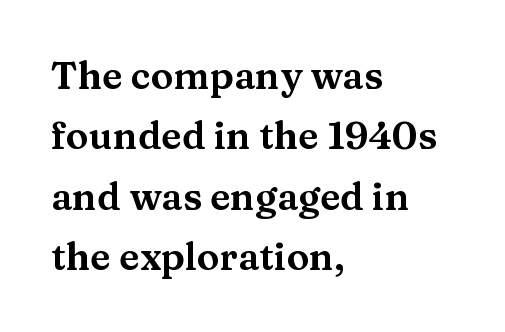
Q: Is the text italic (slanted)? A: No, it is upright.
Q: Is the typeface a serif or a sans-serif typeface? A: Serif.
Q: Is the text underlined? A: No.
Q: How is the paragraph aligned? A: Left-aligned.
Q: Is the spacing between letters normal or unusually wide? A: Normal.
Q: Is the spacing between lines tight, normal or loose? A: Normal.
Q: Width (condensed, normal, or wide)? A: Wide.
Q: Stroke contrast? A: Medium.
Q: x-height? A: Medium.
Q: Monospaced? A: No.
